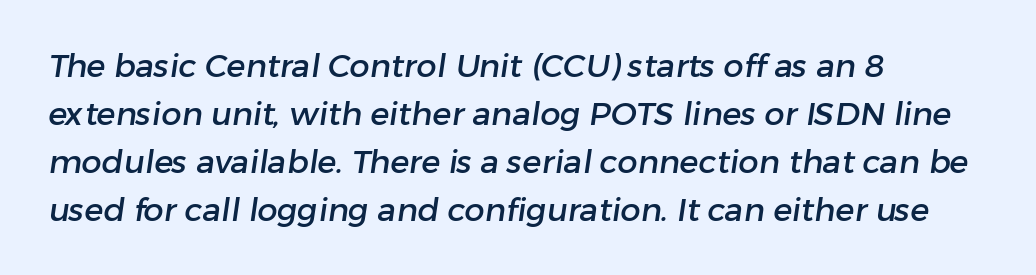
{"serif": "no", "width": "normal", "stroke_contrast": "low", "x_height": "medium", "monospaced": "no", "underline": "no", "align": "left", "line_spacing": "normal", "line_spacing_ratio": 1.5, "letter_spacing": "normal", "letter_spacing_em": 0.0, "glyph_px": 32}
